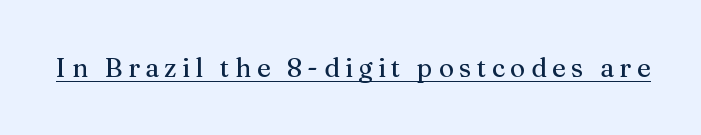
{"italic": "no", "underline": "yes", "letter_spacing": "wide", "letter_spacing_em": 0.21, "glyph_px": 26}
